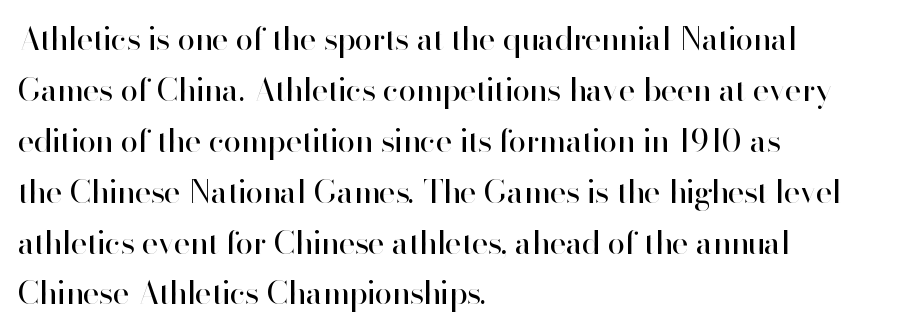
The image shows 32 px regular-weight sans-serif type, upright; set left-aligned, normal line spacing (1.59x), normal letter spacing, not underlined; high stroke contrast and a small x-height.
